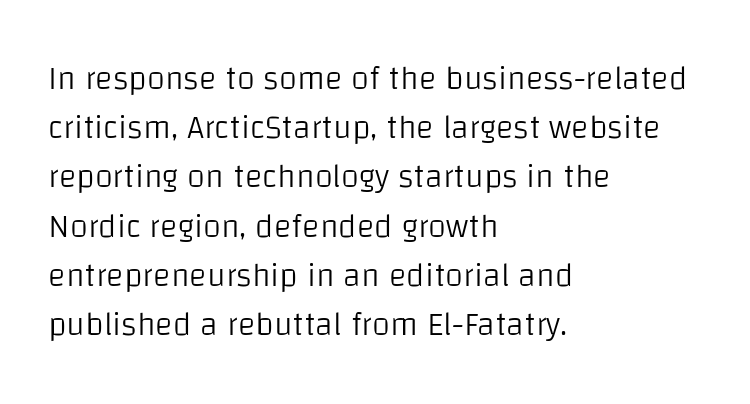
{"serif": "no", "italic": "no", "bold": "no", "weight": "light", "width": "normal", "stroke_contrast": "low", "x_height": "large", "monospaced": "no", "underline": "no", "align": "left", "line_spacing": "normal", "line_spacing_ratio": 1.49, "letter_spacing": "normal", "letter_spacing_em": 0.0, "glyph_px": 33}
